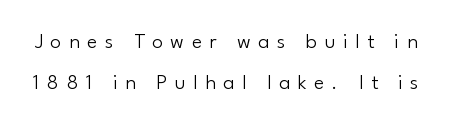
Q: Is the text bold? A: No.
Q: Is the text italic (slanted)? A: No, it is upright.
Q: Is the text underlined? A: No.
Q: Is the spacing between letters normal or unusually wide? A: Unusually wide.
